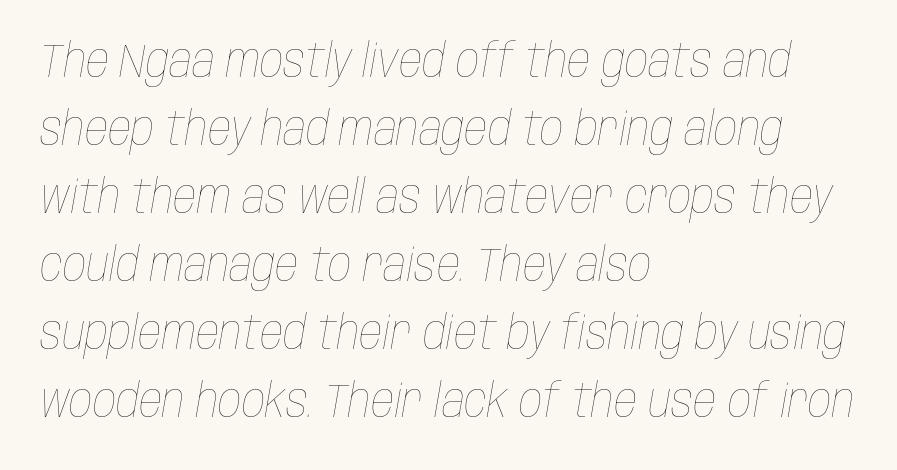
Q: Is the text bold? A: No.
Q: Is the text italic (slanted)? A: Yes, it leans right by about 10 degrees.
Q: Is the text underlined? A: No.
Q: How is the paragraph aligned? A: Left-aligned.
Q: Is the spacing between letters normal or unusually wide? A: Normal.
Q: Is the spacing between lines tight, normal or loose? A: Normal.
Q: Width (condensed, normal, or wide)? A: Condensed.
Q: Stroke contrast? A: Low.
Q: x-height? A: Large.
Q: Monospaced? A: No.
